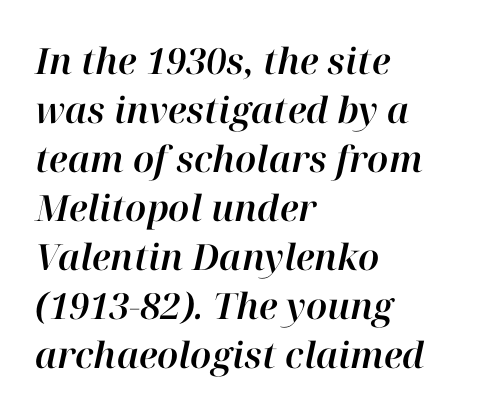
The text carries the slant typical of an italic or oblique font. Nothing unusual about the tracking: characters are spaced as the font intends. What's the leading like? Ordinary, nothing unusual. The letters advance in unequal steps, a hallmark of proportional type.
